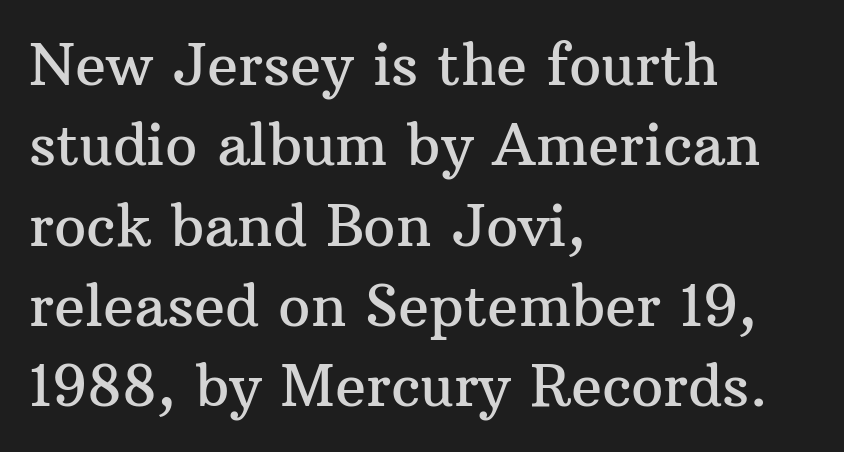
Descender tails drop into unmarked territory. Are there feet on the stems? There are — it's a serif. Looks like regular typesetting: each glyph gets only the width it needs. Posture: vertical. These lines are set flush left with a ragged right edge. Nothing unusual about the tracking: characters are spaced as the font intends.
